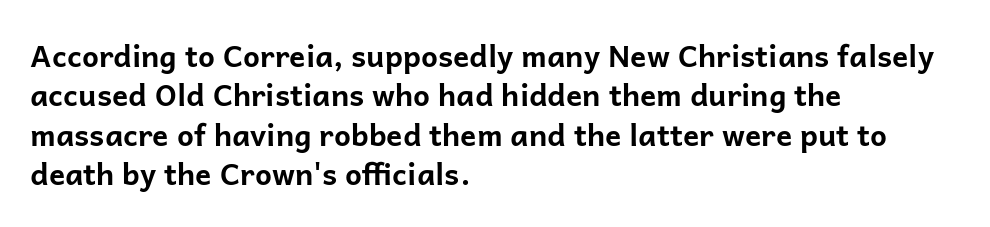
You can tell it's not italic because the verticals are truly vertical. Is this a fixed-width face? No — the glyphs have proportional, varying widths. The space between consecutive lines is moderate. Decoration check: the copy has no underline.
